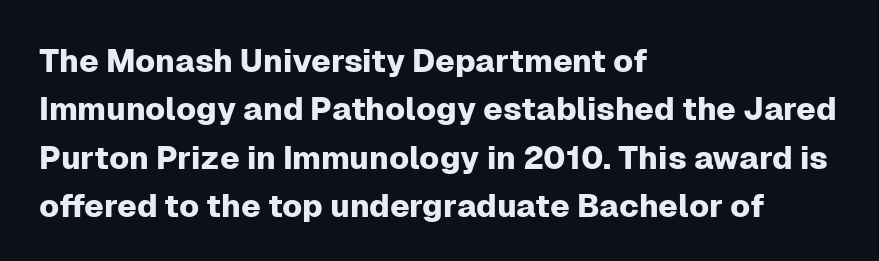
{"serif": "no", "italic": "no", "width": "normal", "stroke_contrast": "low", "x_height": "medium", "monospaced": "no", "underline": "no", "align": "left", "line_spacing": "normal", "line_spacing_ratio": 1.51, "letter_spacing": "normal", "letter_spacing_em": 0.0, "glyph_px": 32}
